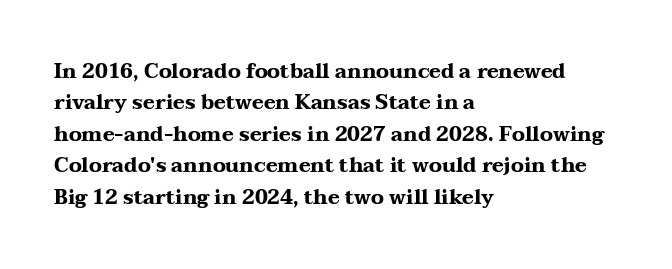
Ascenders rise straight up at ninety degrees. Just letters on the line, the space beneath them empty. Normally led — the rows are evenly, conventionally spaced. Here the glyphs are tracked normally, forming tight word shapes. The characters look thick and weighty, a clear bold.
